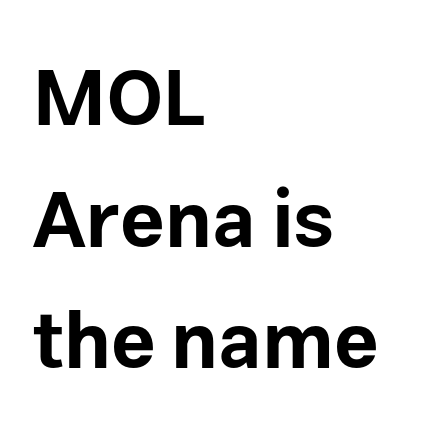
Q: Is the text bold? A: Yes.
Q: Is the text italic (slanted)? A: No, it is upright.
Q: Is the typeface a serif or a sans-serif typeface? A: Sans-serif.
Q: Is the text underlined? A: No.
Q: How is the paragraph aligned? A: Left-aligned.
Q: Is the spacing between letters normal or unusually wide? A: Normal.
Q: Is the spacing between lines tight, normal or loose? A: Normal.
Q: Width (condensed, normal, or wide)? A: Normal.
Q: Stroke contrast? A: Low.
Q: x-height? A: Medium.
Q: Monospaced? A: No.
